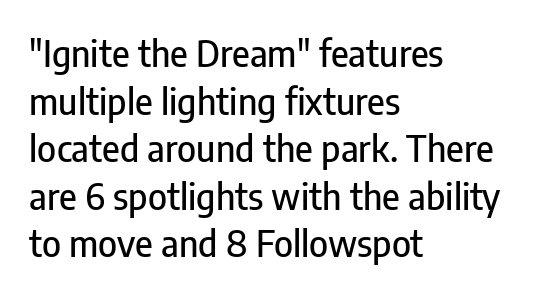
The image shows 36 px condensed sans-serif type, upright; set left-aligned, normal line spacing (1.32x), normal letter spacing, not underlined; low stroke contrast and a medium x-height.
